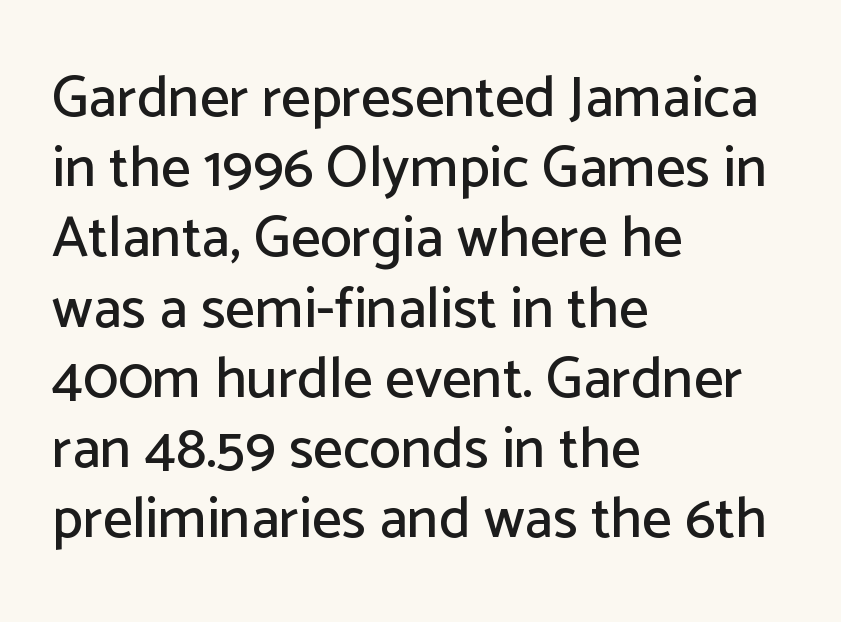
Q: Is the text italic (slanted)? A: No, it is upright.
Q: Is the typeface a serif or a sans-serif typeface? A: Sans-serif.
Q: Is the text underlined? A: No.
Q: How is the paragraph aligned? A: Left-aligned.
Q: Is the spacing between letters normal or unusually wide? A: Normal.
Q: Width (condensed, normal, or wide)? A: Normal.
Q: Stroke contrast? A: Low.
Q: x-height? A: Medium.
Q: Monospaced? A: No.
